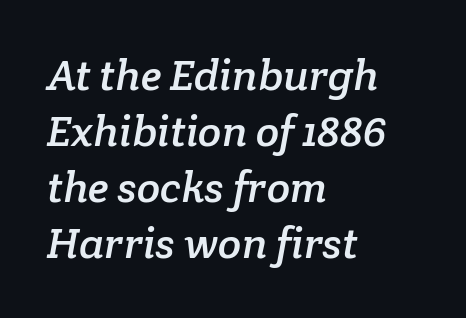
Interline gaps are of average width in this sample. A typesetter would call this proportional, since set widths differ per character. Note: serifs present on the glyphs. You could call the tracking neutral — neither tight nor loose. The lines are quadded left.
